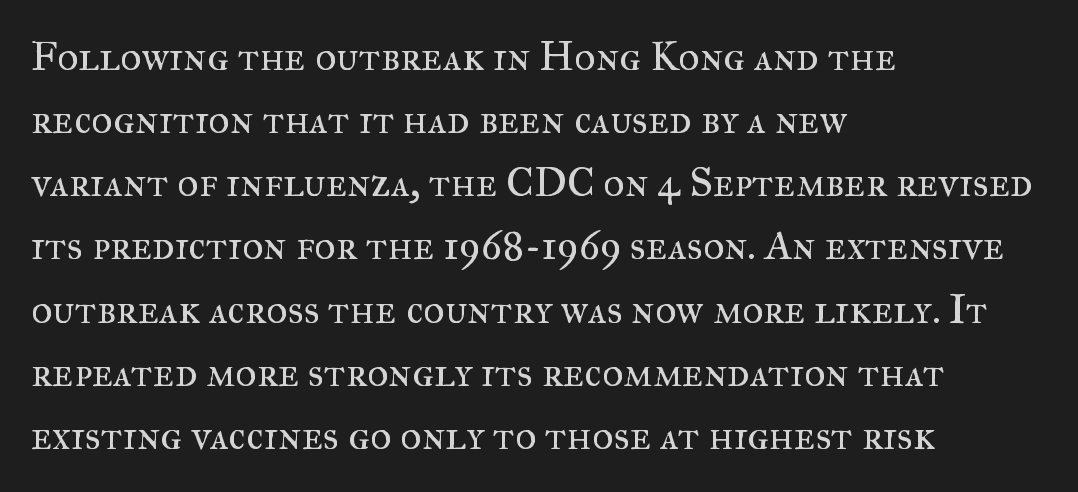
Q: Is the text bold? A: No.
Q: Is the text italic (slanted)? A: No, it is upright.
Q: Is the typeface a serif or a sans-serif typeface? A: Serif.
Q: Is the text underlined? A: No.
Q: How is the paragraph aligned? A: Left-aligned.
Q: Is the spacing between letters normal or unusually wide? A: Normal.
Q: Is the spacing between lines tight, normal or loose? A: Normal.
Q: Width (condensed, normal, or wide)? A: Normal.
Q: Stroke contrast? A: Medium.
Q: x-height? A: Small.
Q: Monospaced? A: No.
